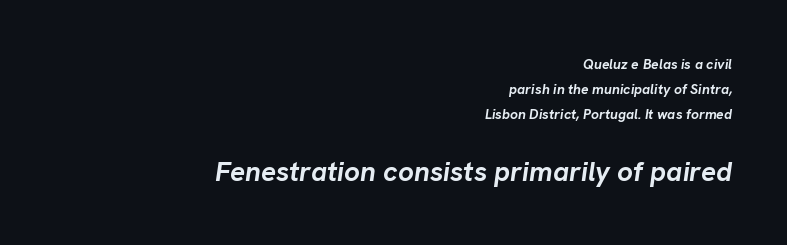
{"italic": "yes", "lean": "right", "slant_degrees": 8, "bold": "yes", "weight": "semibold", "width": "normal", "stroke_contrast": "low", "x_height": "medium", "monospaced": "no", "underline": "no", "align": "right", "line_spacing_ratio": 1.8, "letter_spacing": "normal", "letter_spacing_em": 0.0, "larger_block": "second", "size_ratio": 2.0, "glyph_px": 28}
